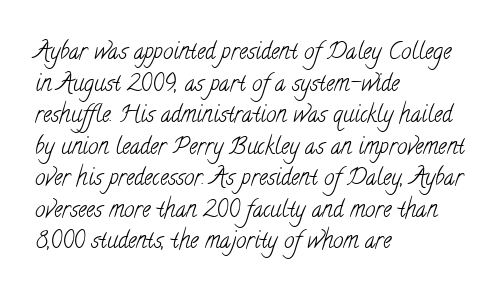
{"bold": "no", "underline": "no", "align": "left", "line_spacing": "normal", "line_spacing_ratio": 1.37, "letter_spacing": "normal", "letter_spacing_em": 0.0, "glyph_px": 23}
